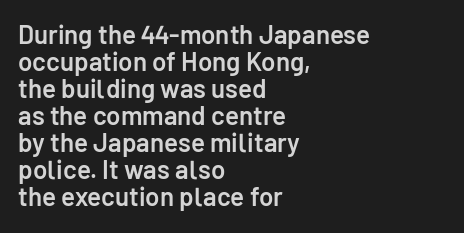
The image shows 26 px text type, upright; set left-aligned, tight line spacing (1.04x), normal letter spacing, not underlined.
